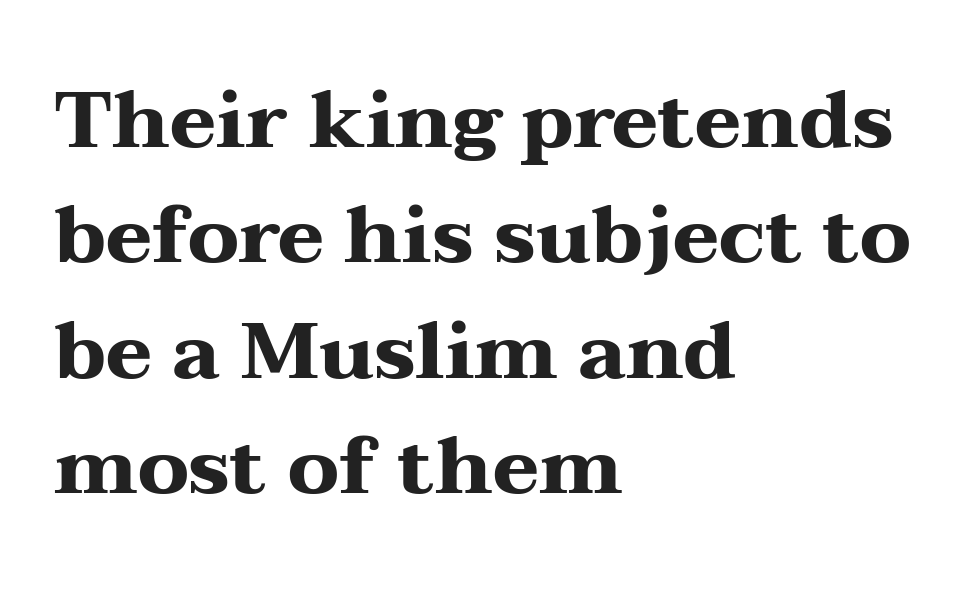
These lines are composed in type with serifs. Alignment: flush left. There is no visible air inserted between adjacent glyphs. Think of a printed novel: that variable character pitch is what you see here. Descender tails drop into unmarked territory. The specimen reads as upright at a glance.
